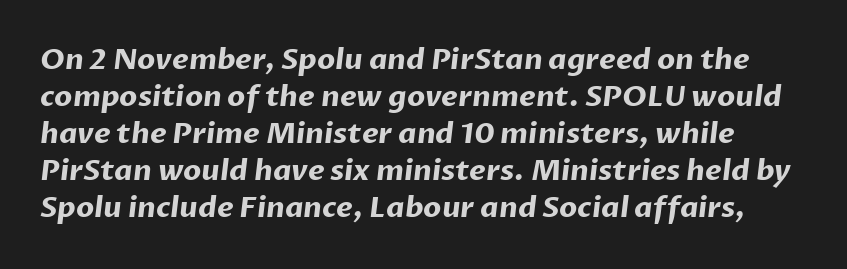
A full-strength bold gives these letters their thick strokes. Evenly set lines give the paragraph a standard silhouette. The rendering shows plain stroke endings on the letterforms — a sans-serif design. Each letter keeps its own natural width here, so spacing adapts to shape.
